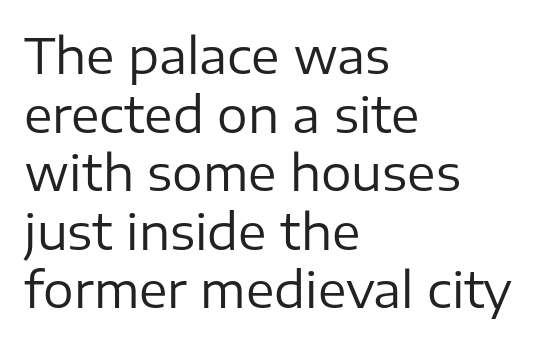
Honestly, there is no underline to notice here at all. A typesetter would call this proportional, since set widths differ per character. Each word holds together tightly as a unit, with standard inter-letter gaps. On a weight scale, this lands at 450 or below. The rag falls on the right side of this text block. Letterform terminals end flat and unadorned throughout the passage.
